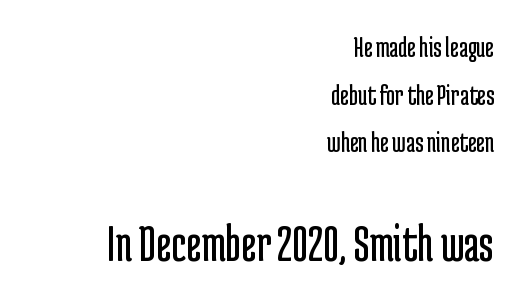
Q: Is the text bold? A: No.
Q: Is the text italic (slanted)? A: No, it is upright.
Q: Is the typeface a serif or a sans-serif typeface? A: Sans-serif.
Q: Is the text underlined? A: No.
Q: How is the paragraph aligned? A: Right-aligned.
Q: Is the spacing between letters normal or unusually wide? A: Normal.
Q: Is the spacing between lines tight, normal or loose? A: Normal.
Q: Which block of text is set in a larger size, the first (top) or the second (bottom)? A: The second (bottom) one.
Q: Width (condensed, normal, or wide)? A: Condensed.
Q: Stroke contrast? A: Low.
Q: x-height? A: Medium.
Q: Monospaced? A: No.
